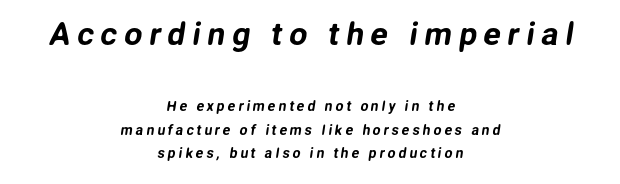
{"serif": "no", "width": "normal", "stroke_contrast": "low", "x_height": "medium", "monospaced": "no", "underline": "no", "align": "center", "line_spacing": "normal", "line_spacing_ratio": 1.68, "letter_spacing": "wide", "letter_spacing_em": 0.21, "larger_block": "first", "size_ratio": 2.29, "glyph_px": 32}
